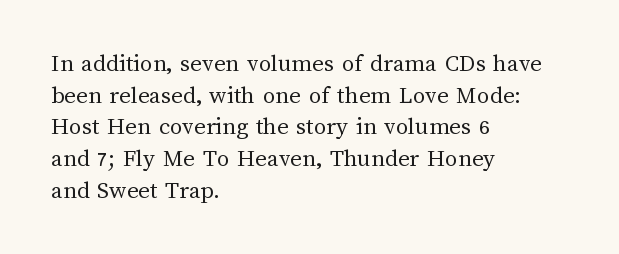
The characters are drawn with everyday or finer stroke widths. The string is rendered with underlining switched off. Leading matches the norm, producing a regular column. This sample uses plain, unmodified letter spacing.
